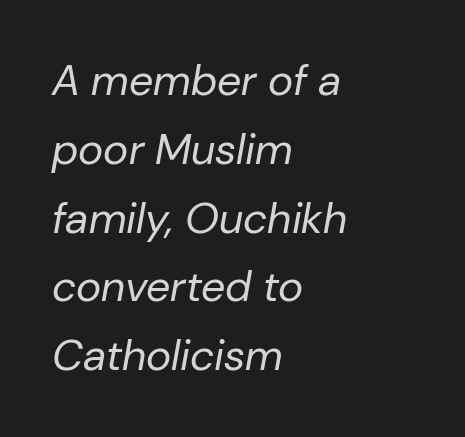
The image shows 43 px regular-weight type, italic (leaning right); set left-aligned, normal line spacing (1.6x), normal letter spacing, not underlined; low stroke contrast and a medium x-height.
